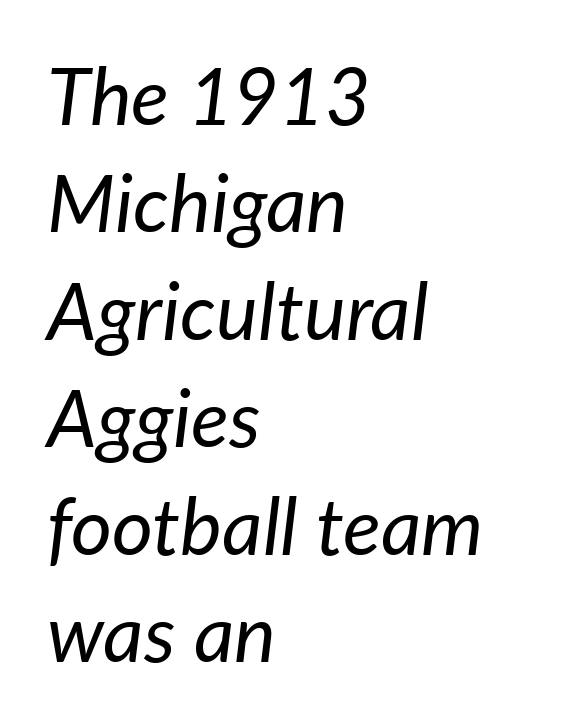
Note the varied advance widths — an 'i' is clearly narrower than an 'm'. This is oblique type, the kind used for emphasis or titles. How are the letters spaced? Ordinarily, with no added tracking. Clear beneath every line of the passage.
